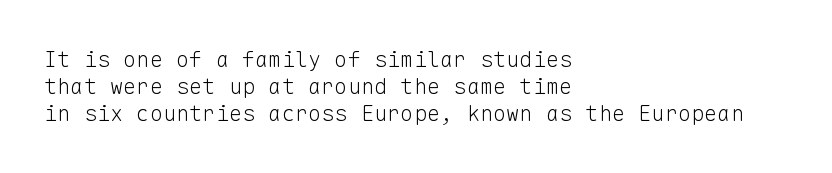
Q: Is the text bold? A: No.
Q: Is the text italic (slanted)? A: No, it is upright.
Q: Is the text underlined? A: No.
Q: How is the paragraph aligned? A: Left-aligned.
Q: Is the spacing between letters normal or unusually wide? A: Normal.
